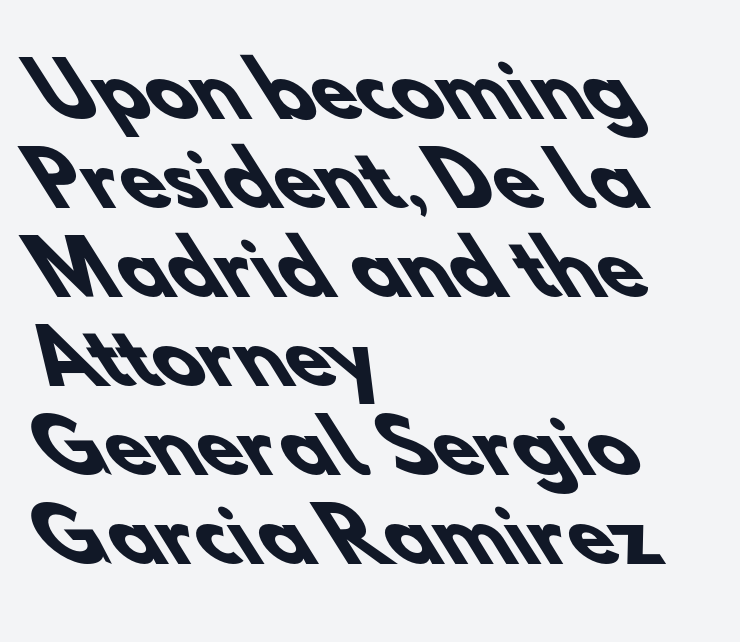
Q: Is the text bold? A: Yes.
Q: Is the typeface a serif or a sans-serif typeface? A: Sans-serif.
Q: Is the text underlined? A: No.
Q: How is the paragraph aligned? A: Left-aligned.
Q: Is the spacing between letters normal or unusually wide? A: Normal.
Q: Width (condensed, normal, or wide)? A: Normal.
Q: Stroke contrast? A: Low.
Q: x-height? A: Small.
Q: Monospaced? A: No.
